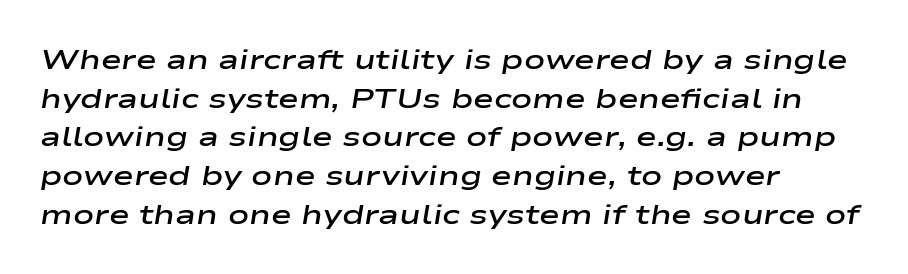
Descenders hang freely into open space. Each letter keeps its own natural width here, so spacing adapts to shape. In terms of leading, this rendering sits right in the middle. The gaps between neighbouring characters are ordinary and unremarkable. Is the type slanted? Yes — the strokes lean at a clear angle. Students, this is semibold: more ink than regular, less than bold.
